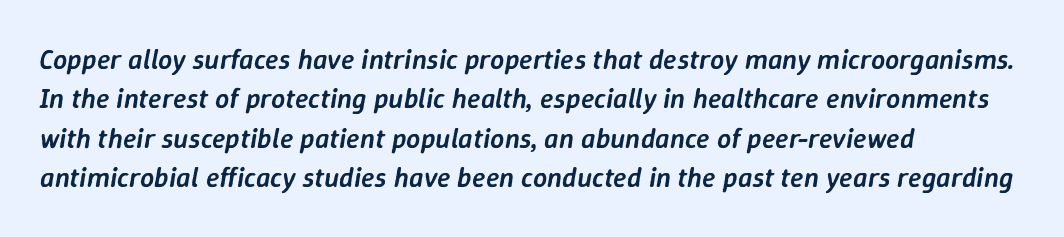
Q: Is the text bold? A: Semi-bold.
Q: Is the text italic (slanted)? A: Yes, it leans right by about 9 degrees.
Q: Is the text underlined? A: No.
Q: How is the paragraph aligned? A: Left-aligned.
Q: Is the spacing between letters normal or unusually wide? A: Normal.
Q: Is the spacing between lines tight, normal or loose? A: Normal.
Q: Width (condensed, normal, or wide)? A: Normal.
Q: Stroke contrast? A: Low.
Q: x-height? A: Medium.
Q: Monospaced? A: No.
